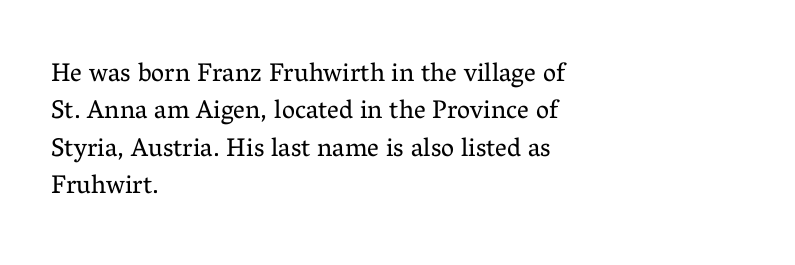
Q: Is the text bold? A: No.
Q: Is the text italic (slanted)? A: No, it is upright.
Q: Is the text underlined? A: No.
Q: How is the paragraph aligned? A: Left-aligned.
Q: Is the spacing between letters normal or unusually wide? A: Normal.
Q: Is the spacing between lines tight, normal or loose? A: Normal.
